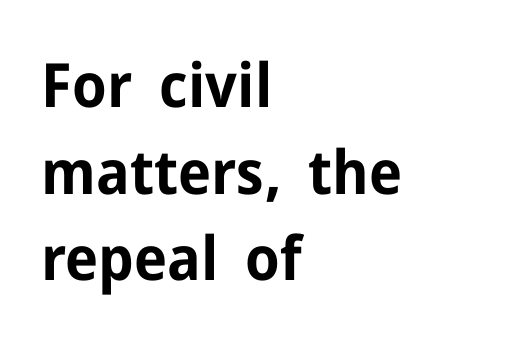
{"serif": "no", "italic": "no", "bold": "yes", "weight": "bold", "width": "normal", "stroke_contrast": "low", "x_height": "medium", "monospaced": "no", "underline": "no", "align": "left", "line_spacing": "normal", "line_spacing_ratio": 1.42, "letter_spacing": "normal", "letter_spacing_em": 0.0, "glyph_px": 61}
